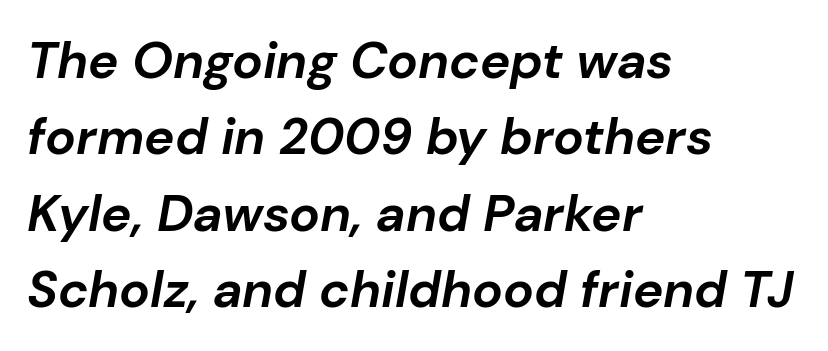
The image shows 51 px bold type, italic (leaning right); set left-aligned, normal line spacing (1.5x), normal letter spacing, not underlined; low stroke contrast and a medium x-height.
